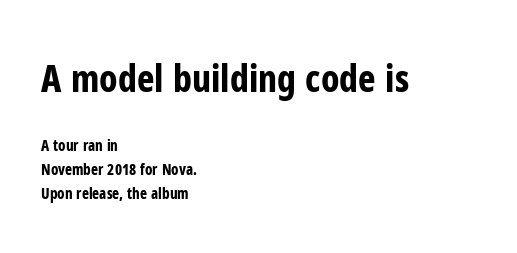
The image shows 37 px bold, condensed sans-serif type, upright; set left-aligned, normal line spacing (1.61x), normal letter spacing, not underlined; the first (top) block is 2.47x larger; low stroke contrast and a medium x-height.
